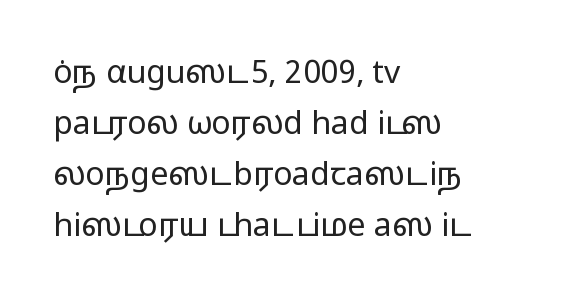
{"serif": "no", "italic": "no", "bold": "no", "weight": "regular", "width": "wide", "stroke_contrast": "low", "x_height": "medium", "monospaced": "no", "underline": "no", "align": "left", "line_spacing": "normal", "line_spacing_ratio": 1.59, "letter_spacing": "normal", "letter_spacing_em": 0.0, "glyph_px": 32}
